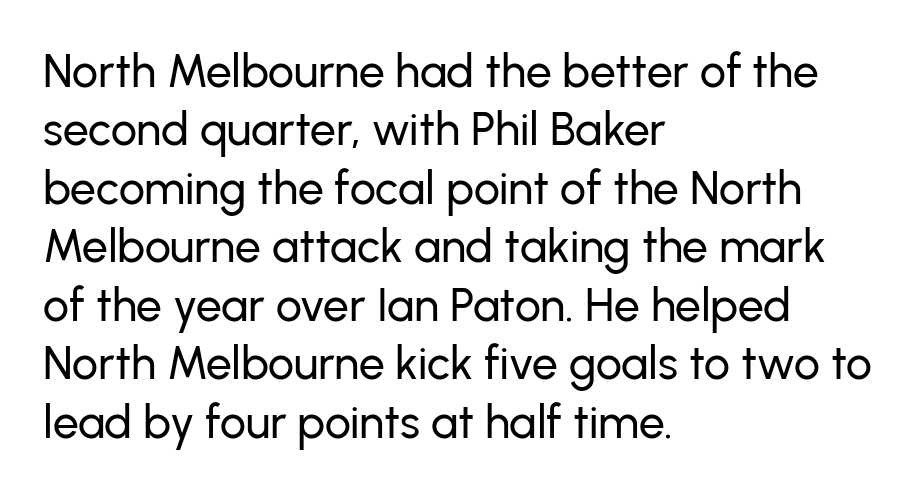
Notice how the stems are strictly vertical — no italics here. Regarding leading, the lines here are spaced in the standard way. Does the type have serifs? No, each stem ends abruptly. Only glyphs here, with clear space below each row. Is the letter spacing exaggerated? No — it looks like the ordinary default. Caption: multi-line text, flush left, ragged right.
